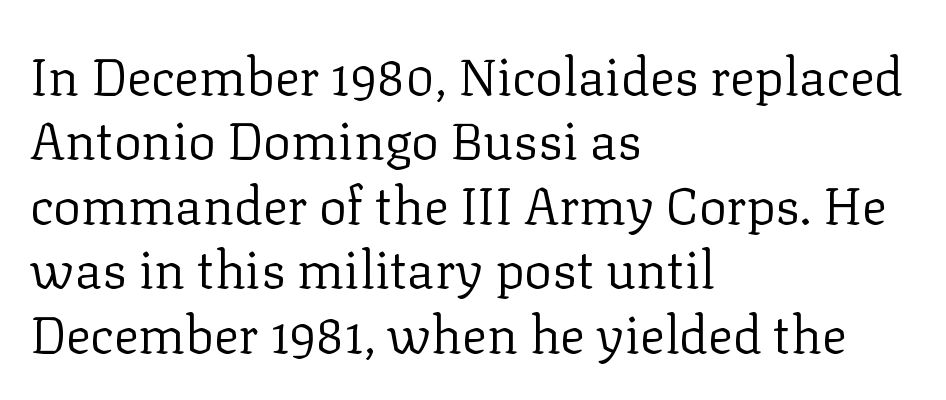
Q: Is the text bold? A: No.
Q: Is the text italic (slanted)? A: No, it is upright.
Q: Is the typeface a serif or a sans-serif typeface? A: Serif.
Q: Is the text underlined? A: No.
Q: How is the paragraph aligned? A: Left-aligned.
Q: Is the spacing between letters normal or unusually wide? A: Normal.
Q: Width (condensed, normal, or wide)? A: Normal.
Q: Stroke contrast? A: Low.
Q: x-height? A: Medium.
Q: Monospaced? A: No.
